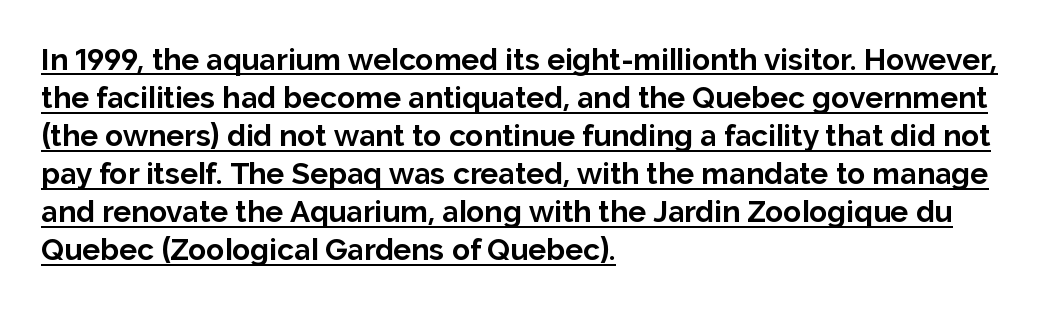
The image shows 30 px bold sans-serif type, upright; set left-aligned, normal line spacing (1.27x), normal letter spacing, underlined; low stroke contrast and a medium x-height.
